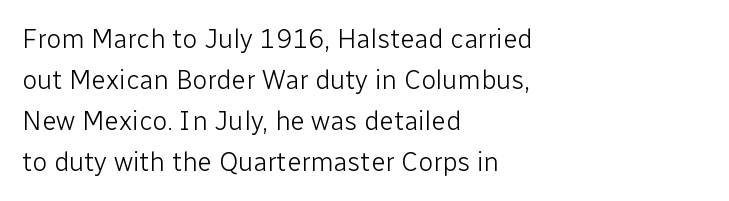
The image shows 27 px text type, upright; set left-aligned, normal line spacing (1.52x), normal letter spacing, not underlined.
